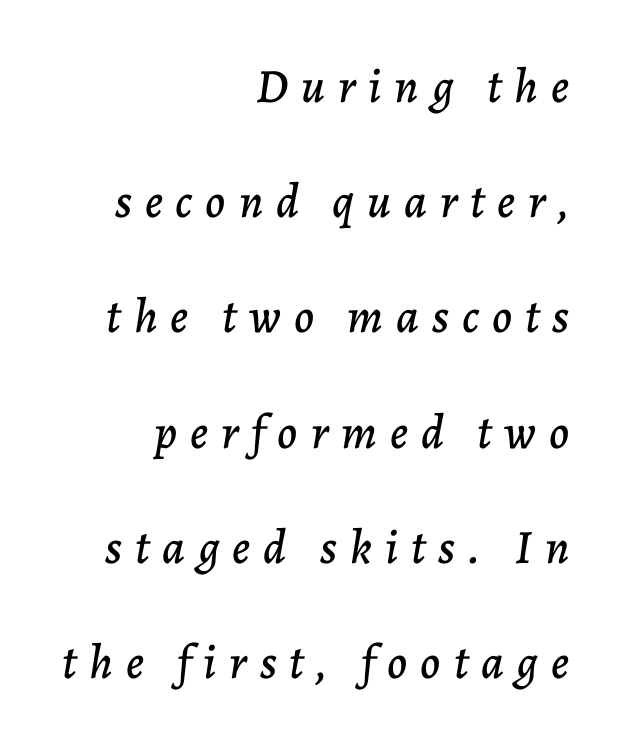
Q: Is the text italic (slanted)? A: Yes, it leans right by about 7 degrees.
Q: Is the text underlined? A: No.
Q: How is the paragraph aligned? A: Right-aligned.
Q: Is the spacing between letters normal or unusually wide? A: Unusually wide.
Q: Is the spacing between lines tight, normal or loose? A: Loose.
Q: Width (condensed, normal, or wide)? A: Normal.
Q: Stroke contrast? A: Low.
Q: x-height? A: Medium.
Q: Monospaced? A: No.
